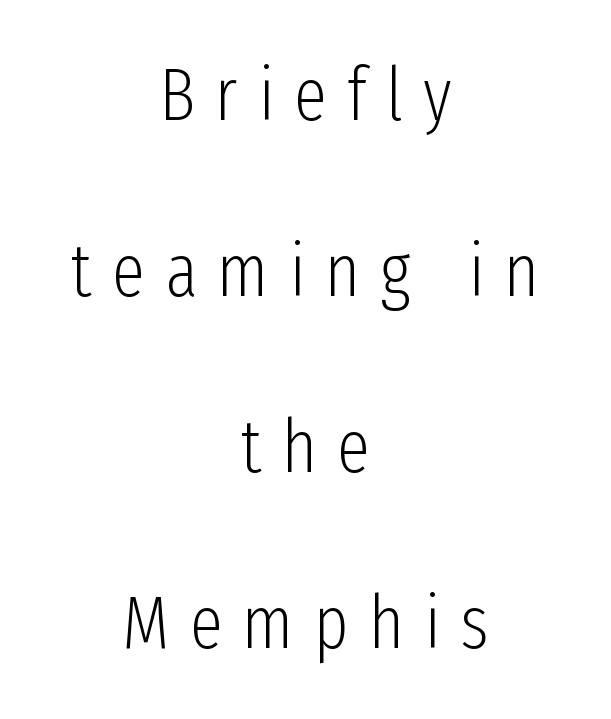
Q: Is the text bold? A: No.
Q: Is the text italic (slanted)? A: No, it is upright.
Q: Is the typeface a serif or a sans-serif typeface? A: Sans-serif.
Q: Is the text underlined? A: No.
Q: How is the paragraph aligned? A: Centered.
Q: Is the spacing between letters normal or unusually wide? A: Unusually wide.
Q: Is the spacing between lines tight, normal or loose? A: Loose.
Q: Width (condensed, normal, or wide)? A: Condensed.
Q: Stroke contrast? A: Low.
Q: x-height? A: Medium.
Q: Monospaced? A: No.
